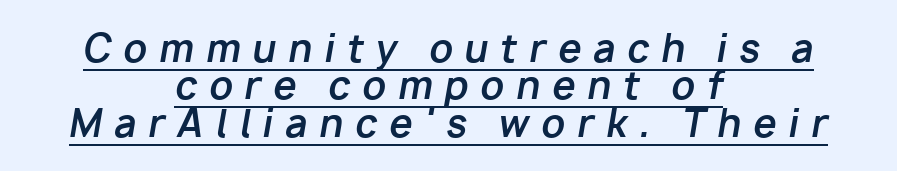
{"italic": "yes", "lean": "right", "slant_degrees": 10, "bold": "yes", "weight": "bold", "width": "normal", "stroke_contrast": "low", "x_height": "medium", "monospaced": "no", "underline": "yes", "align": "center", "line_spacing": "tight", "line_spacing_ratio": 1.01, "letter_spacing": "wide", "letter_spacing_em": 0.32, "glyph_px": 37}
